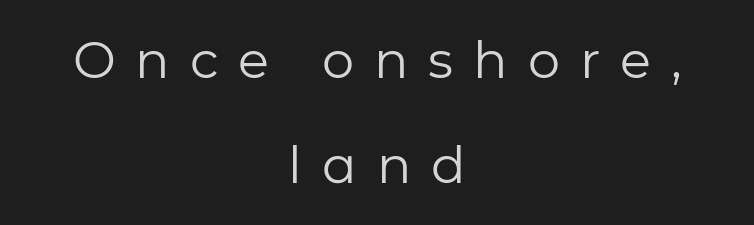
Q: Is the text bold? A: No.
Q: Is the text italic (slanted)? A: No, it is upright.
Q: Is the typeface a serif or a sans-serif typeface? A: Sans-serif.
Q: Is the text underlined? A: No.
Q: How is the paragraph aligned? A: Centered.
Q: Is the spacing between letters normal or unusually wide? A: Unusually wide.
Q: Is the spacing between lines tight, normal or loose? A: Loose.
Q: Width (condensed, normal, or wide)? A: Normal.
Q: Stroke contrast? A: Low.
Q: x-height? A: Medium.
Q: Monospaced? A: No.
